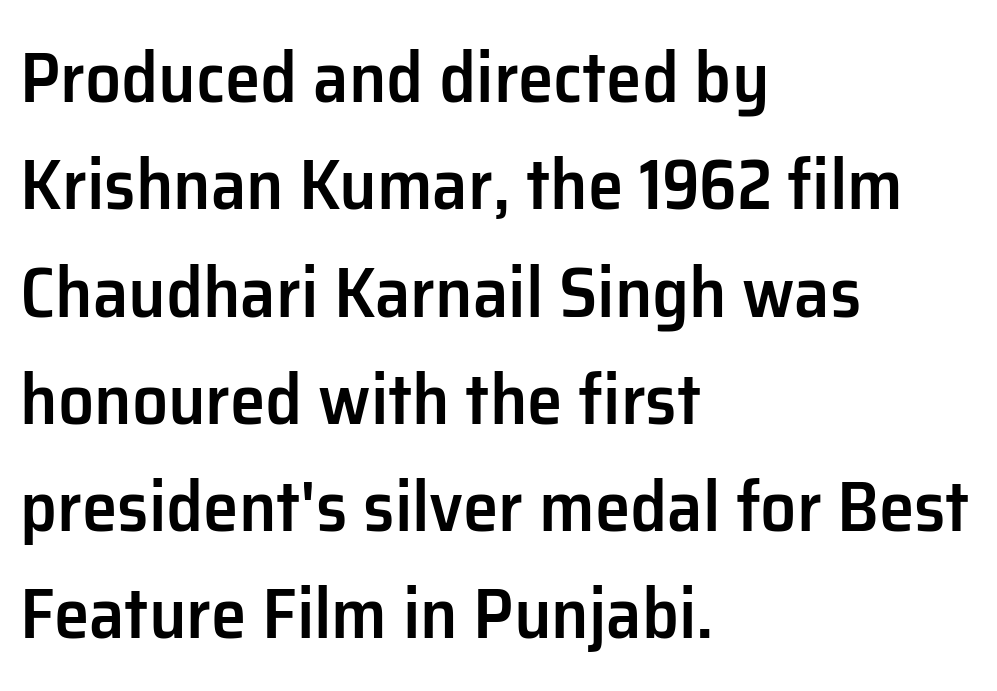
The image shows 72 px semibold sans-serif type, upright; set left-aligned, normal line spacing (1.49x), normal letter spacing, not underlined; low stroke contrast and a medium x-height.
